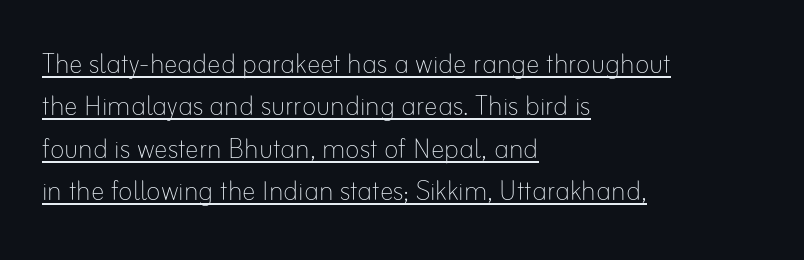
Q: Is the text bold? A: No.
Q: Is the text italic (slanted)? A: No, it is upright.
Q: Is the text underlined? A: Yes.
Q: How is the paragraph aligned? A: Left-aligned.
Q: Is the spacing between letters normal or unusually wide? A: Normal.
Q: Is the spacing between lines tight, normal or loose? A: Normal.
Q: Width (condensed, normal, or wide)? A: Normal.
Q: Stroke contrast? A: Low.
Q: x-height? A: Small.
Q: Monospaced? A: No.
